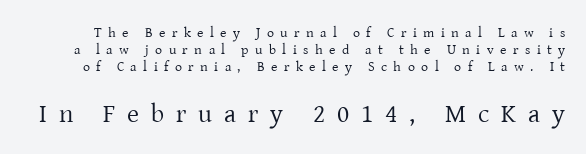
{"italic": "no", "bold": "no", "underline": "no", "line_spacing_ratio": 1.23, "letter_spacing": "wide", "letter_spacing_em": 0.46, "larger_block": "second", "size_ratio": 1.86, "glyph_px": 26}
